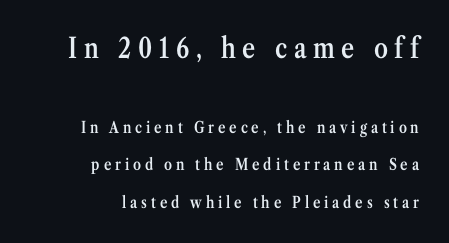
{"serif": "yes", "italic": "no", "bold": "semi", "weight": "semibold", "width": "condensed", "stroke_contrast": "medium", "x_height": "medium", "monospaced": "no", "underline": "no", "align": "right", "line_spacing": "loose", "line_spacing_ratio": 2.32, "letter_spacing": "wide", "letter_spacing_em": 0.24, "larger_block": "first", "size_ratio": 1.75, "glyph_px": 28}
